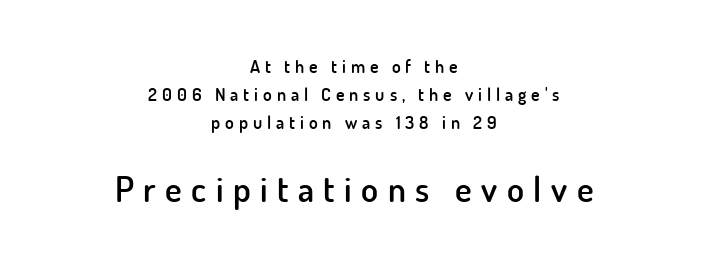
The image shows 35 px semibold sans-serif type, upright; set centered, normal line spacing (1.56x), unusually wide letter spacing (+0.27 em), not underlined; the second (bottom) block is 1.94x larger; low stroke contrast and a small x-height.
